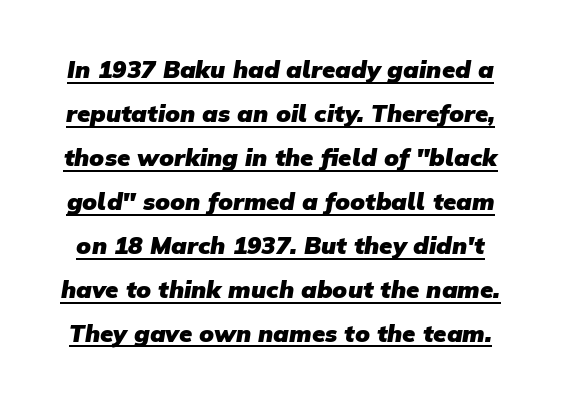
Underlining? Definitely there. Strokes here are thick enough to call this a true bold. Does extra space separate the letters? No, they use regular spacing.
